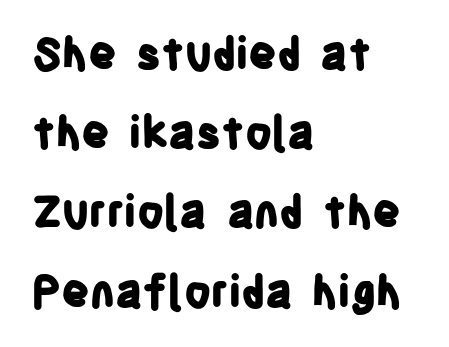
Q: Is the text bold? A: Yes.
Q: Is the text italic (slanted)? A: No, it is upright.
Q: Is the typeface a serif or a sans-serif typeface? A: Sans-serif.
Q: Is the text underlined? A: No.
Q: How is the paragraph aligned? A: Left-aligned.
Q: Is the spacing between letters normal or unusually wide? A: Normal.
Q: Width (condensed, normal, or wide)? A: Condensed.
Q: Stroke contrast? A: Low.
Q: x-height? A: Large.
Q: Monospaced? A: No.
